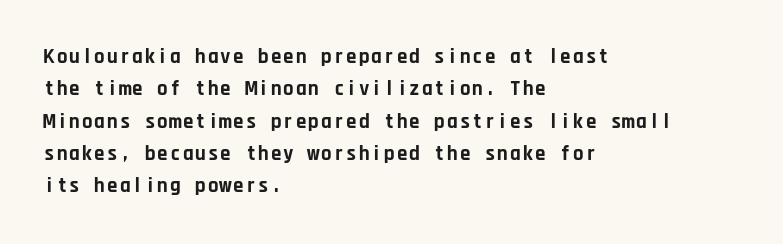
{"italic": "no", "bold": "yes", "underline": "no", "align": "left", "line_spacing": "normal", "line_spacing_ratio": 1.54, "letter_spacing": "normal", "letter_spacing_em": 0.0, "glyph_px": 21}
